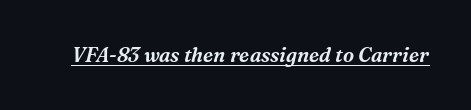
Does the lettering tilt? It does — this is italic. Glyph-to-glyph distance matches everyday printed text. The typesetter has applied underlining to the passage shown.
